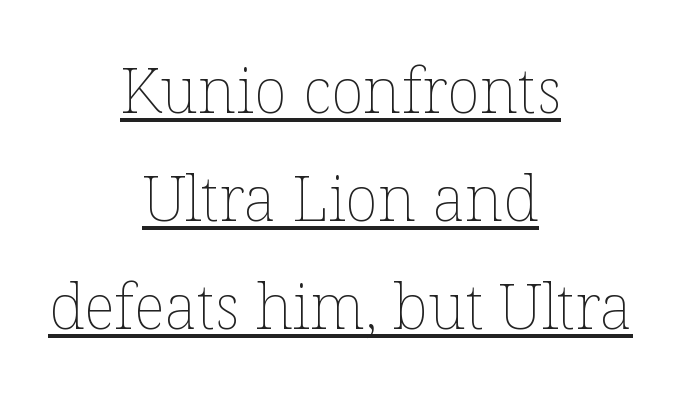
The image shows 62 px thin type, upright; set centered, line spacing 1.74x, normal letter spacing, underlined; low stroke contrast and a medium x-height.
